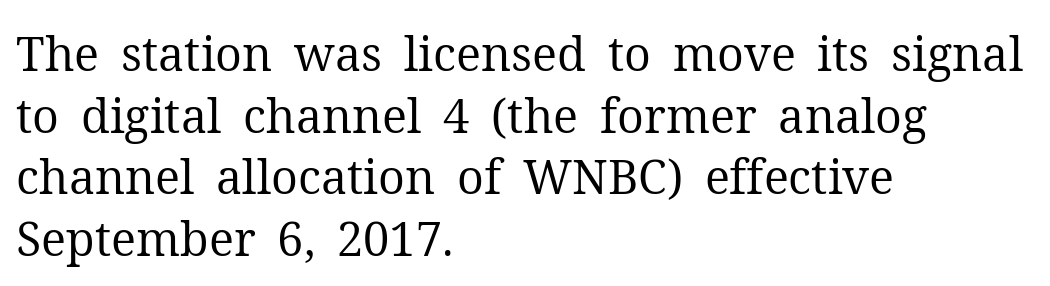
{"serif": "yes", "italic": "no", "bold": "no", "weight": "regular", "width": "normal", "stroke_contrast": "medium", "x_height": "medium", "monospaced": "no", "underline": "no", "align": "left", "line_spacing": "normal", "line_spacing_ratio": 1.31, "letter_spacing": "normal", "letter_spacing_em": 0.0, "glyph_px": 47}
